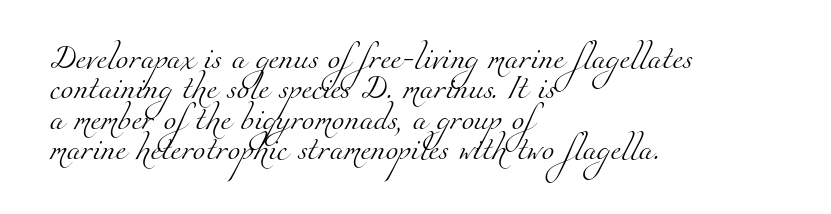
The image shows 23 px text type; set left-aligned, normal line spacing (1.32x), normal letter spacing, not underlined.
